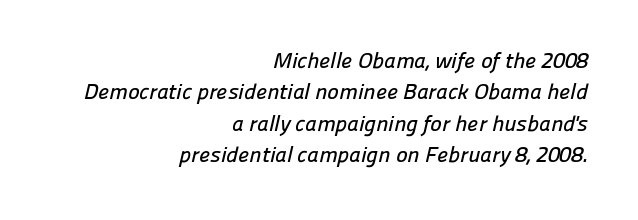
{"underline": "no", "align": "right", "line_spacing": "normal", "line_spacing_ratio": 1.43, "letter_spacing": "normal", "letter_spacing_em": 0.0, "glyph_px": 22}
